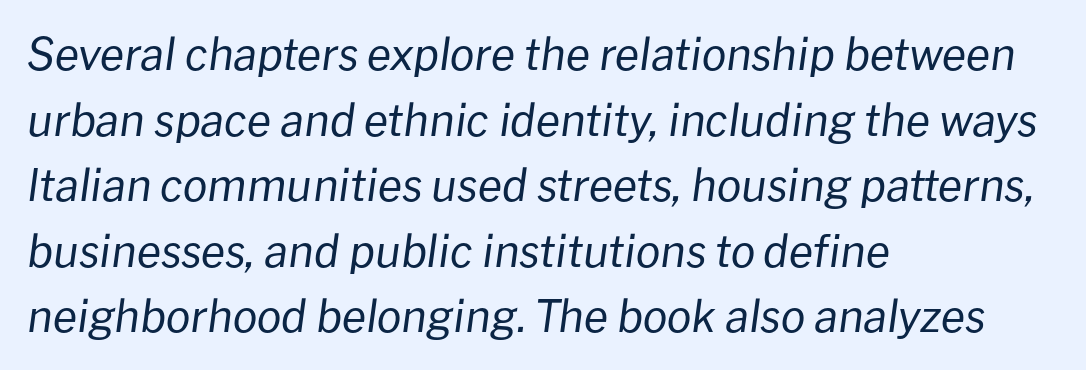
Q: Is the text bold? A: No.
Q: Is the text italic (slanted)? A: Yes, it leans right by about 8 degrees.
Q: Is the text underlined? A: No.
Q: How is the paragraph aligned? A: Left-aligned.
Q: Is the spacing between letters normal or unusually wide? A: Normal.
Q: Is the spacing between lines tight, normal or loose? A: Normal.
Q: Width (condensed, normal, or wide)? A: Normal.
Q: Stroke contrast? A: Low.
Q: x-height? A: Medium.
Q: Monospaced? A: No.
